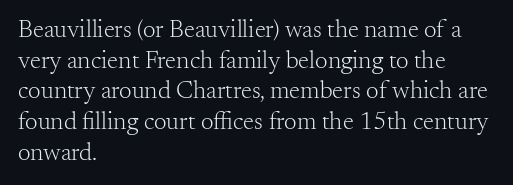
The image shows 25 px text type, upright; set left-aligned, line spacing 1.23x, normal letter spacing, not underlined.
